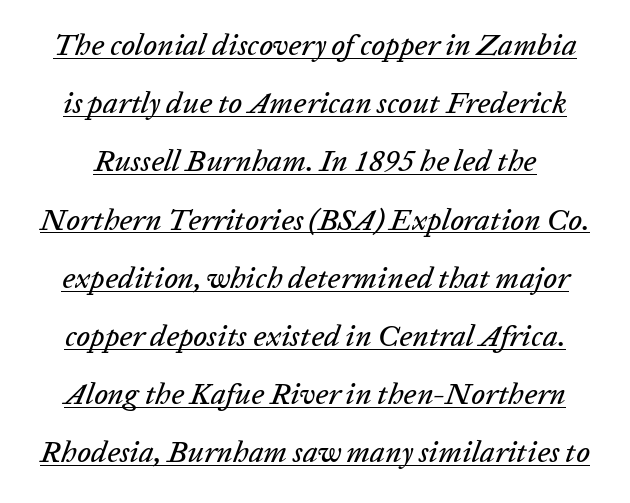
The sample's only ornament is a line tracing under the words. The passage shown is typed in a proportional face where columns would drift. Is there much room between lines? Yes — plenty of vertical air separates them. The horizontal fit of the characters is conventional and even.
